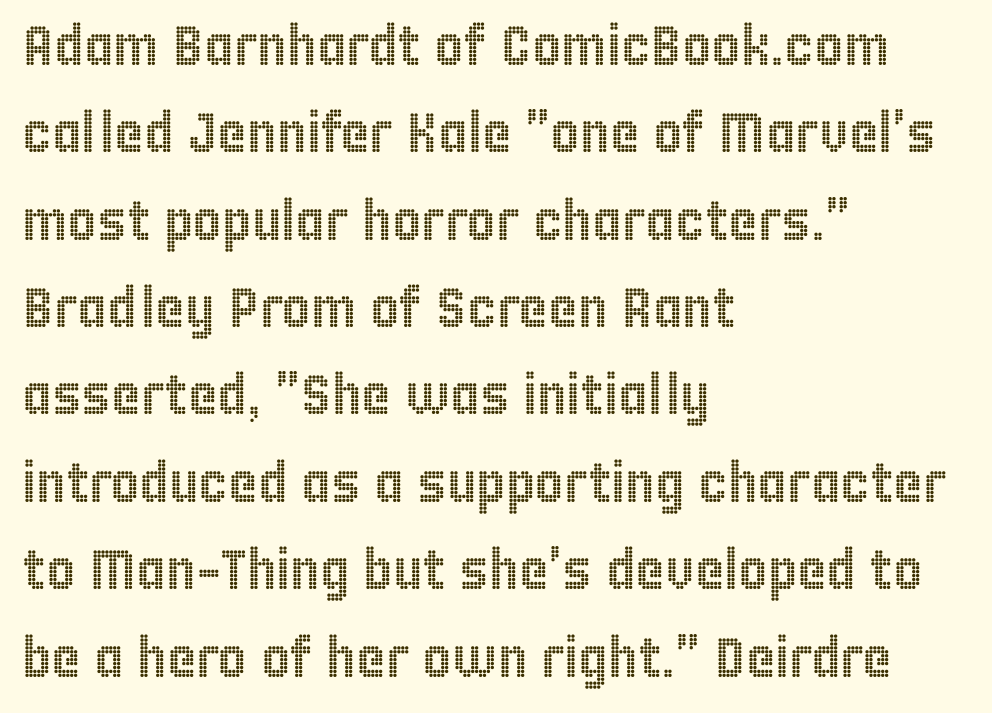
The image shows 56 px condensed type, upright; set left-aligned, normal line spacing (1.56x), normal letter spacing, not underlined; a large x-height.
